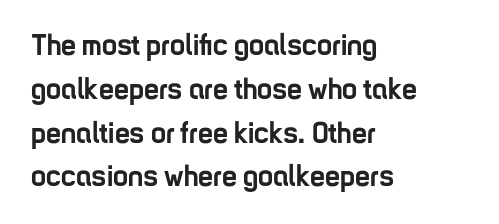
Only glyphs here, with clear space below each row. Regarding leading, the lines here are spaced in the standard way. Horizontally, the lines are justified to the leading edge only. The rendering uses a bold face; every stroke is thick and dark. Glyph-to-glyph distance matches everyday printed text.
